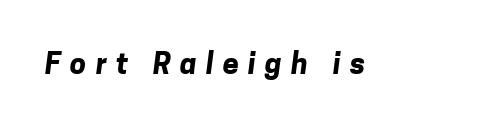
{"serif": "no", "bold": "yes", "weight": "bold", "width": "normal", "stroke_contrast": "low", "x_height": "medium", "monospaced": "no", "underline": "no", "letter_spacing": "wide", "letter_spacing_em": 0.32, "glyph_px": 29}
